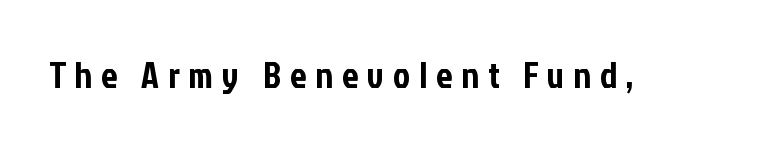
The zone under the glyphs is completely vacant. The letters advance in unequal steps, a hallmark of proportional type. Is the letter spacing exaggerated? Yes — the characters are pushed far apart. Typographically, this falls in the sans-serif category. The lettering holds an erect, upright posture throughout.
